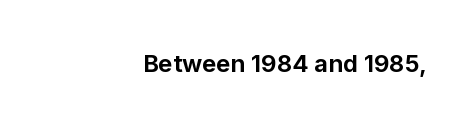
The image shows 24 px bold type, upright; set normal letter spacing, not underlined.
